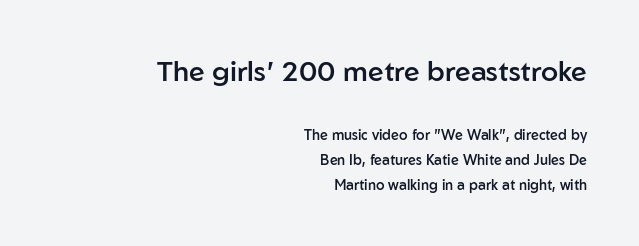
{"serif": "no", "italic": "no", "bold": "semi", "weight": "semibold", "width": "normal", "stroke_contrast": "low", "x_height": "medium", "monospaced": "no", "underline": "no", "align": "right", "line_spacing_ratio": 1.79, "letter_spacing": "normal", "letter_spacing_em": 0.0, "larger_block": "first", "size_ratio": 2.0, "glyph_px": 28}
